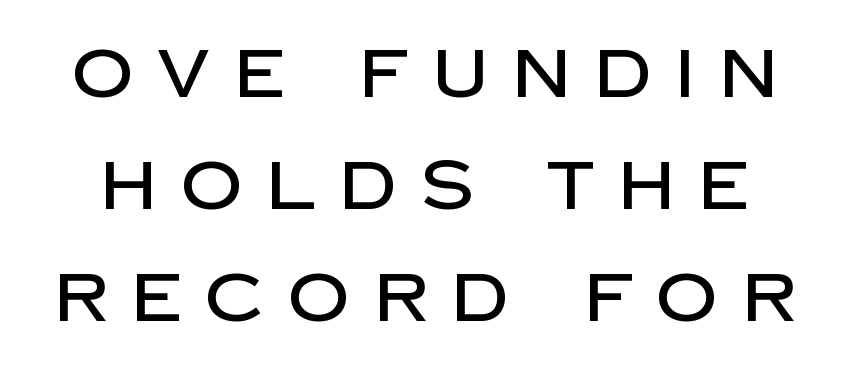
Summary of vertical rhythm: regular, with standard interline spacing. Nothing sits at the stroke ends, so this counts as sans-serif. Letters rest on an invisible, unmarked baseline. The tracking jumps out immediately: characters are airy and widely separated. The type sits square on the baseline with zero lean. A typesetter would call this proportional, since set widths differ per character.
